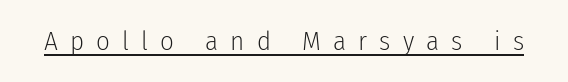
The image shows 27 px text type, upright; set unusually wide letter spacing (+0.45 em), underlined.
